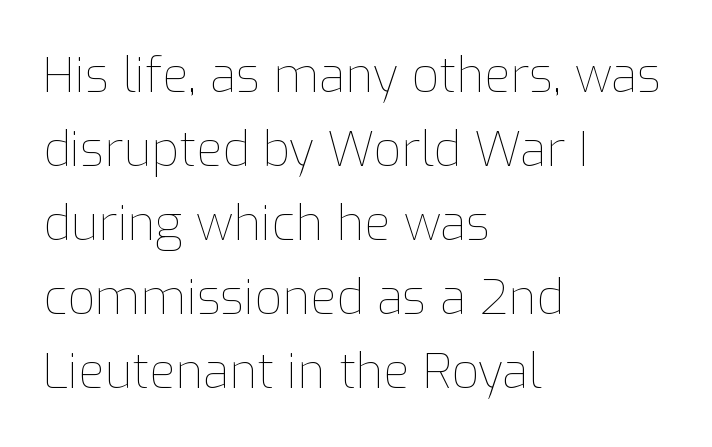
The image shows 48 px thin type, upright; set left-aligned, normal line spacing (1.54x), normal letter spacing, not underlined; low stroke contrast and a medium x-height.
